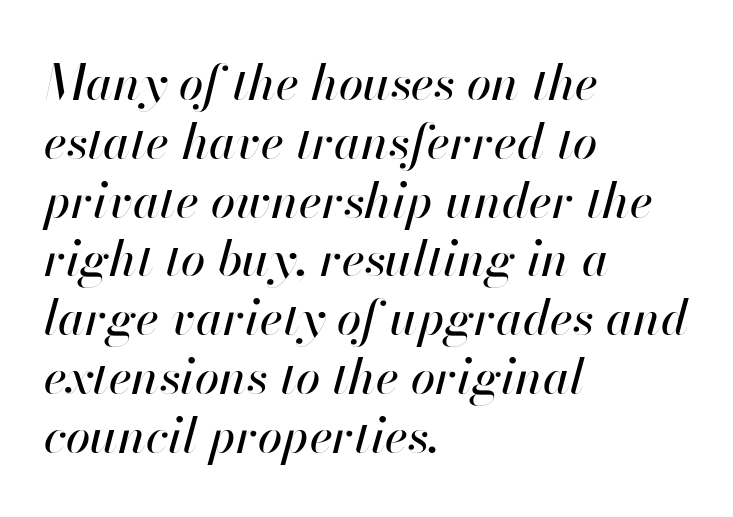
Q: Is the text italic (slanted)? A: Yes, it leans right by about 13 degrees.
Q: Is the text underlined? A: No.
Q: How is the paragraph aligned? A: Left-aligned.
Q: Is the spacing between letters normal or unusually wide? A: Normal.
Q: Width (condensed, normal, or wide)? A: Normal.
Q: Stroke contrast? A: High.
Q: x-height? A: Small.
Q: Monospaced? A: No.
